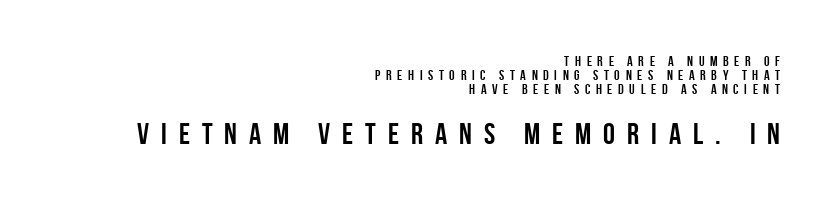
Q: Is the text bold? A: Yes.
Q: Is the text italic (slanted)? A: No, it is upright.
Q: Is the typeface a serif or a sans-serif typeface? A: Sans-serif.
Q: Is the text underlined? A: No.
Q: How is the paragraph aligned? A: Right-aligned.
Q: Is the spacing between letters normal or unusually wide? A: Unusually wide.
Q: Is the spacing between lines tight, normal or loose? A: Tight.
Q: Which block of text is set in a larger size, the first (top) or the second (bottom)? A: The second (bottom) one.
Q: Width (condensed, normal, or wide)? A: Condensed.
Q: Stroke contrast? A: Low.
Q: x-height? A: Large.
Q: Monospaced? A: No.
